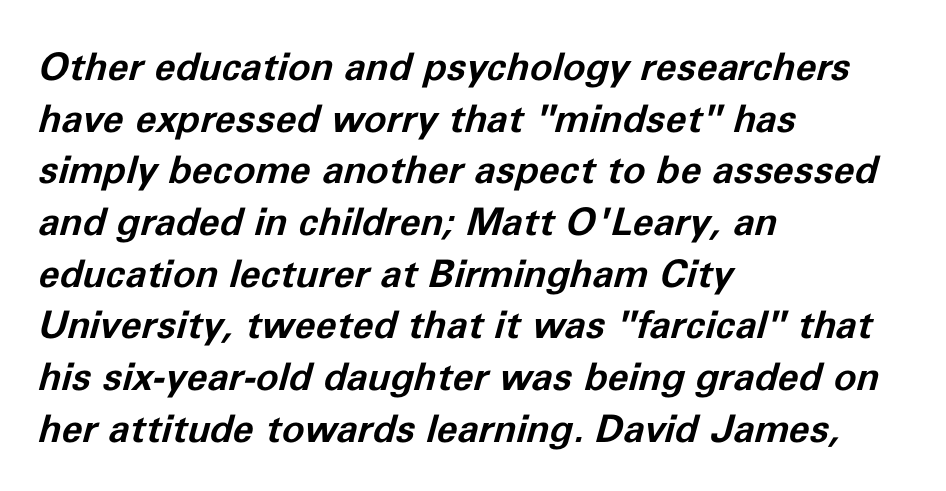
Q: Is the text bold? A: Yes.
Q: Is the text italic (slanted)? A: Yes, it leans right by about 11 degrees.
Q: Is the text underlined? A: No.
Q: How is the paragraph aligned? A: Left-aligned.
Q: Is the spacing between letters normal or unusually wide? A: Normal.
Q: Is the spacing between lines tight, normal or loose? A: Normal.
Q: Width (condensed, normal, or wide)? A: Normal.
Q: Stroke contrast? A: Low.
Q: x-height? A: Medium.
Q: Monospaced? A: No.
